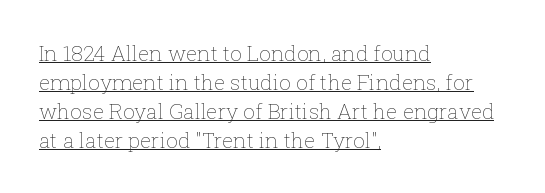
Is the block centered? No — it sits flush against the left margin. Descenders here cross a horizontal rule under the line. Caption: standard tracking, unaltered. Italic: no, the glyphs are upright roman.
